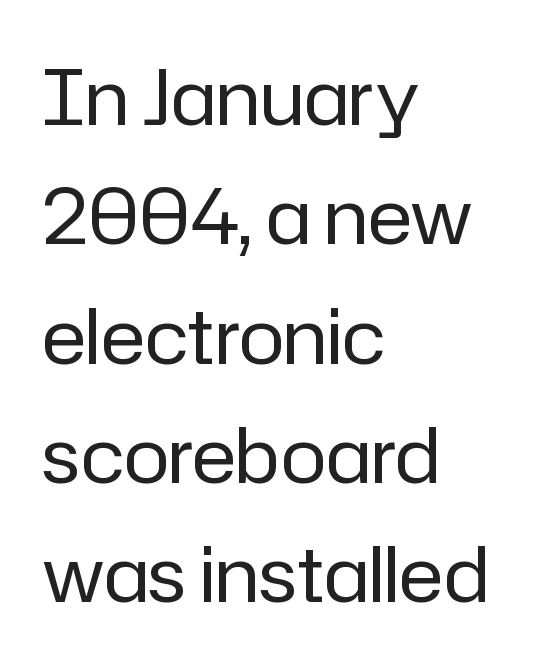
Q: Is the text bold? A: No.
Q: Is the text italic (slanted)? A: No, it is upright.
Q: Is the typeface a serif or a sans-serif typeface? A: Sans-serif.
Q: Is the text underlined? A: No.
Q: How is the paragraph aligned? A: Left-aligned.
Q: Is the spacing between letters normal or unusually wide? A: Normal.
Q: Is the spacing between lines tight, normal or loose? A: Normal.
Q: Width (condensed, normal, or wide)? A: Normal.
Q: Stroke contrast? A: Low.
Q: x-height? A: Medium.
Q: Monospaced? A: No.
